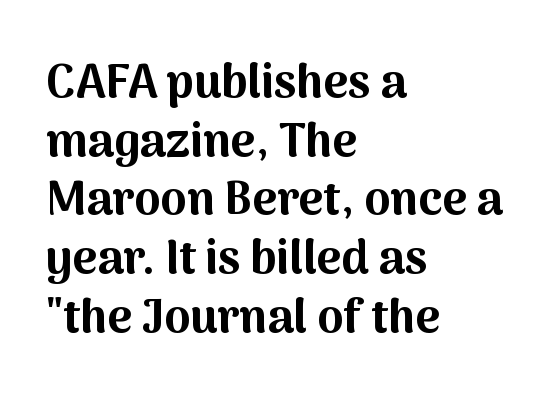
{"serif": "no", "italic": "no", "bold": "yes", "weight": "bold", "width": "normal", "stroke_contrast": "medium", "x_height": "medium", "monospaced": "no", "underline": "no", "align": "left", "line_spacing": "normal", "line_spacing_ratio": 1.25, "letter_spacing": "normal", "letter_spacing_em": 0.0, "glyph_px": 47}
